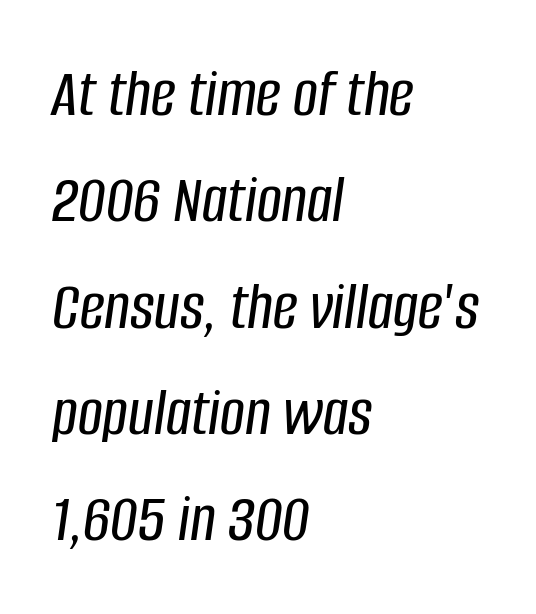
Q: Is the text italic (slanted)? A: Yes, it leans right by about 8 degrees.
Q: Is the text underlined? A: No.
Q: How is the paragraph aligned? A: Left-aligned.
Q: Is the spacing between letters normal or unusually wide? A: Normal.
Q: Is the spacing between lines tight, normal or loose? A: Normal.
Q: Width (condensed, normal, or wide)? A: Condensed.
Q: Stroke contrast? A: Low.
Q: x-height? A: Large.
Q: Monospaced? A: No.
